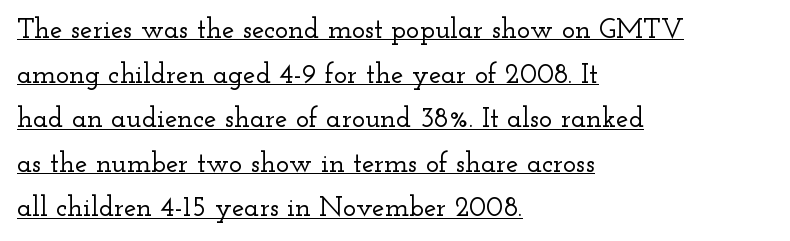
Q: Is the text italic (slanted)? A: No, it is upright.
Q: Is the typeface a serif or a sans-serif typeface? A: Serif.
Q: Is the text underlined? A: Yes.
Q: How is the paragraph aligned? A: Left-aligned.
Q: Is the spacing between letters normal or unusually wide? A: Normal.
Q: Is the spacing between lines tight, normal or loose? A: Normal.
Q: Width (condensed, normal, or wide)? A: Wide.
Q: Stroke contrast? A: Low.
Q: x-height? A: Small.
Q: Monospaced? A: No.
